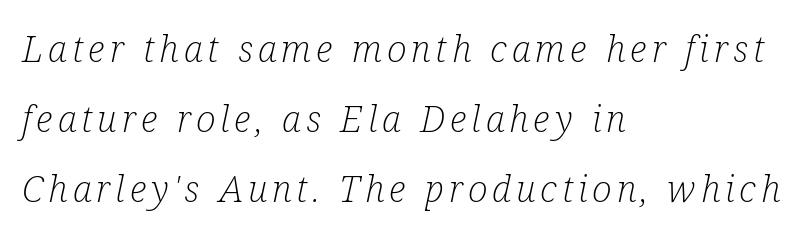
Short and long lines alike share a common starting point at left. Quick note: underline off. The face used here is proportionally spaced, like ordinary book or web type. Are there feet on the stems? There are — it's a serif. Tall strokes in this sample are angled rather than plumb.
